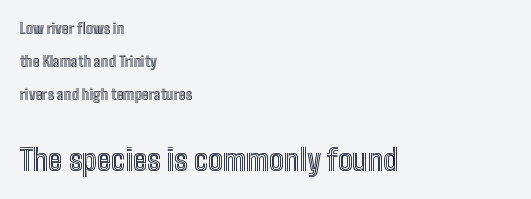
Loosely led — the rows are spread out. You could not count columns in this text — the font is proportionally spaced. Characters remain perfectly vertical along every line. Of the two passages, the one underneath uses the larger point size.
